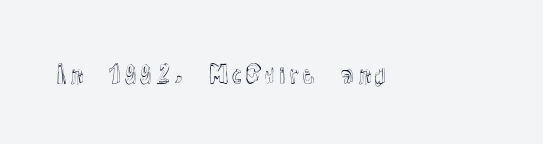
Each word holds together tightly as a unit, with standard inter-letter gaps. Posture: upright roman. The specimen omits any rule beneath the text block's lines.
